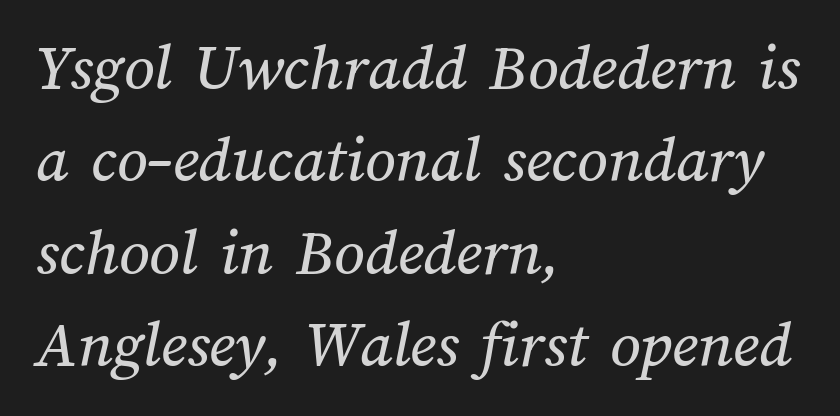
Layout note: lines flush left. The letters advance in unequal steps, a hallmark of proportional type. Only glyphs here, with clear space below each row. The tracking reads as untouched default to a designer's eye. In terms of leading, this rendering sits right in the middle.
